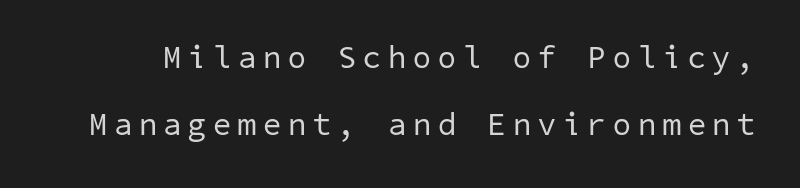
Only glyphs here, with clear space below each row. If you measured baseline to baseline, you'd find a long distance. Here the glyphs are tracked loosely, breaking word shapes into spaced letters. Examine the stroke ends and you'll find no serifs.
